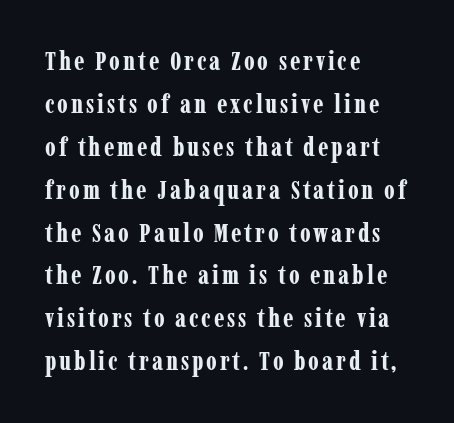
{"italic": "no", "bold": "yes", "underline": "no", "align": "left", "line_spacing": "normal", "line_spacing_ratio": 1.65, "glyph_px": 26}
